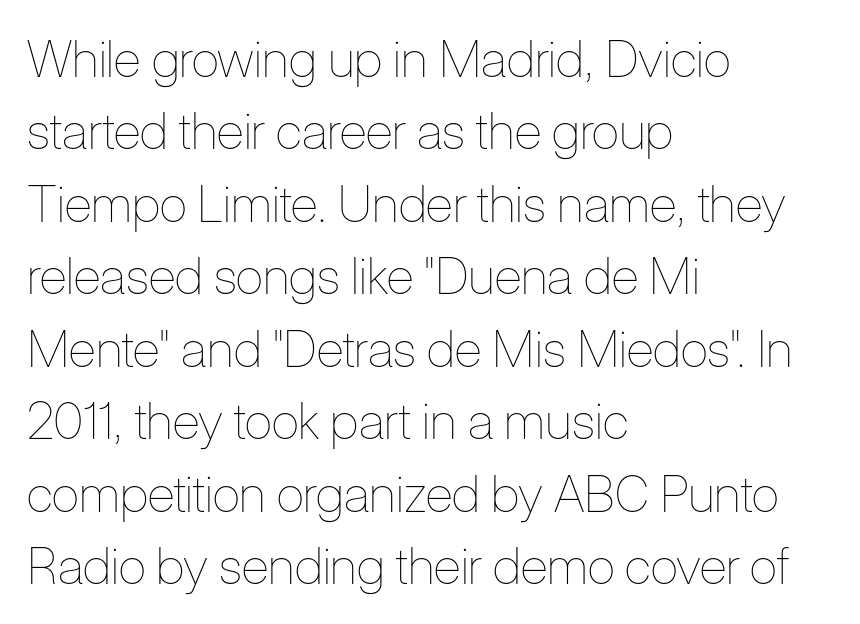
The image shows 51 px thin, condensed type, upright; set left-aligned, normal line spacing (1.42x), normal letter spacing, not underlined; low stroke contrast and a medium x-height.
